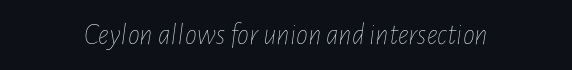
{"italic": "yes", "lean": "right", "slant_degrees": 7, "bold": "no", "weight": "thin", "width": "condensed", "stroke_contrast": "low", "x_height": "medium", "monospaced": "no", "underline": "no", "align": "center", "letter_spacing": "normal", "letter_spacing_em": 0.0, "glyph_px": 30}
